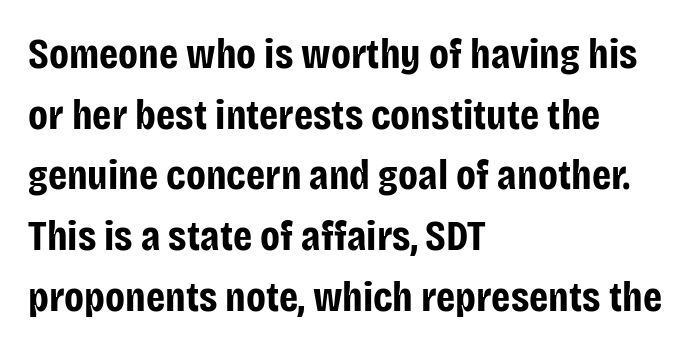
{"serif": "no", "italic": "no", "bold": "yes", "weight": "bold", "width": "condensed", "stroke_contrast": "low", "x_height": "large", "monospaced": "no", "underline": "no", "align": "left", "line_spacing": "normal", "line_spacing_ratio": 1.41, "letter_spacing": "normal", "letter_spacing_em": 0.0, "glyph_px": 43}
